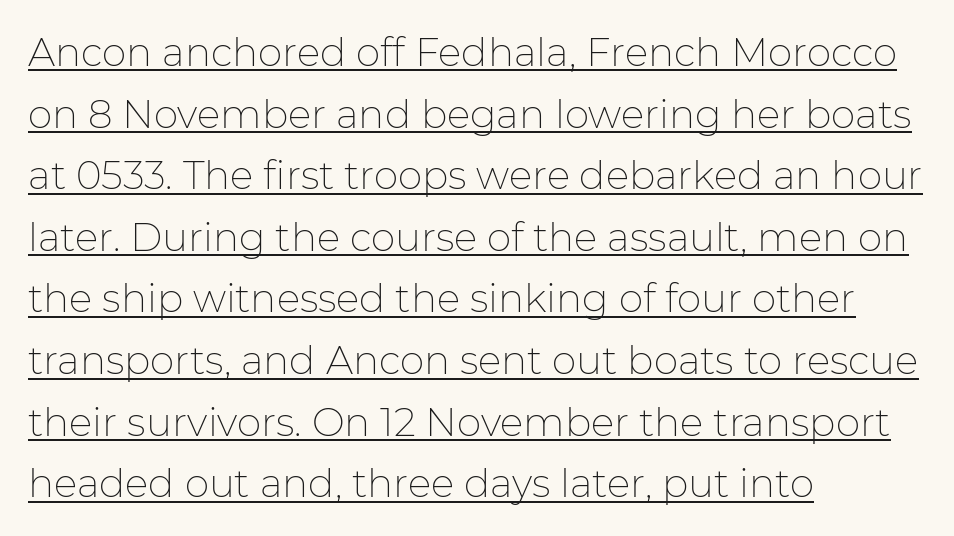
The image shows 39 px thin sans-serif type, upright; set left-aligned, normal line spacing (1.58x), normal letter spacing, underlined; low stroke contrast and a medium x-height.
